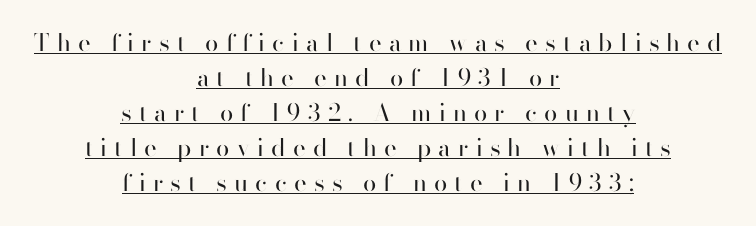
The image shows 24 px text type, upright; set centered, normal line spacing (1.46x), unusually wide letter spacing (+0.3 em), underlined.
